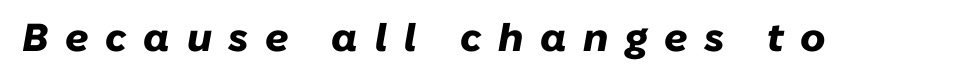
The image shows 39 px heavy type, italic (leaning right); set unusually wide letter spacing (+0.42 em), not underlined; low stroke contrast and a medium x-height.
